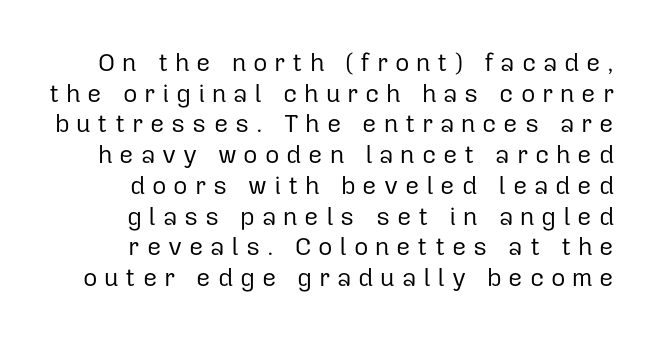
{"italic": "no", "bold": "no", "underline": "no", "line_spacing_ratio": 1.23, "letter_spacing": "wide", "letter_spacing_em": 0.27, "glyph_px": 25}
